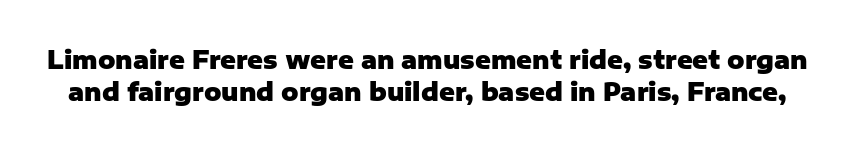
The image shows 24 px bold type, upright; set normal line spacing (1.32x), normal letter spacing, not underlined.
